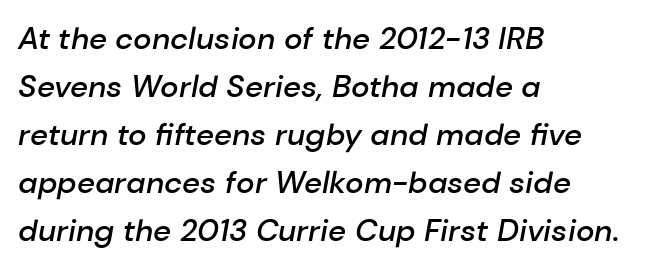
{"italic": "yes", "lean": "right", "slant_degrees": 10, "bold": "semi", "weight": "semibold", "width": "normal", "stroke_contrast": "low", "x_height": "medium", "monospaced": "no", "underline": "no", "align": "left", "line_spacing": "normal", "line_spacing_ratio": 1.55, "letter_spacing": "normal", "letter_spacing_em": 0.0, "glyph_px": 31}
